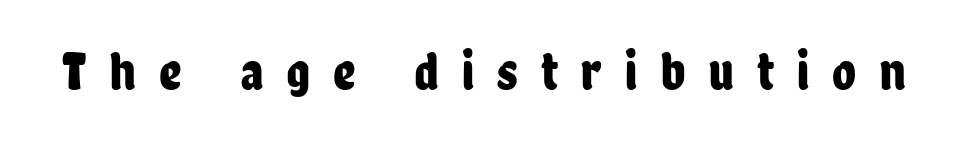
You can tell from the bare stems that sans-serif type was used. Varying glyph widths throughout — classic text-font behaviour. Honestly, the letter spacing is so wide it's the main thing you notice. The specimen omits any rule beneath the text block's lines. The type sits square on the baseline with zero lean.
